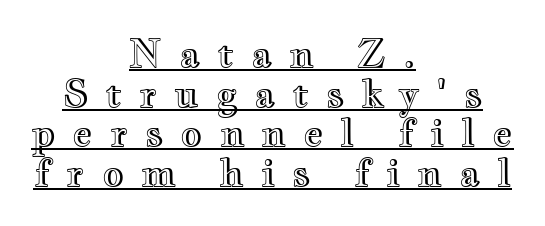
The image shows 38 px wide type, upright; set centered, tight line spacing (1.04x), unusually wide letter spacing (+0.44 em), underlined; a small x-height.
